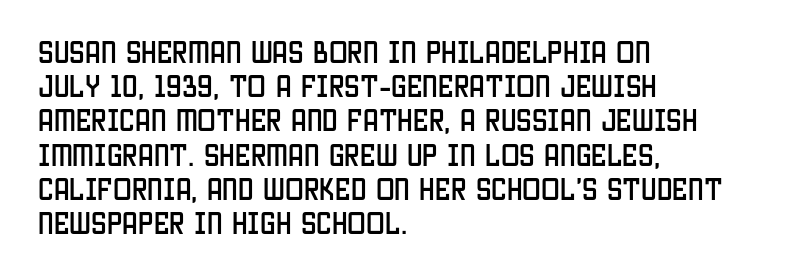
The lettering holds an erect, upright posture throughout. Nobody drew a line under any word here. This rendering uses left alignment, leaving the right contour irregular. Each new line begins a customary step beneath the previous one. Students, note that the glyphs here touch the page at normal intervals.
